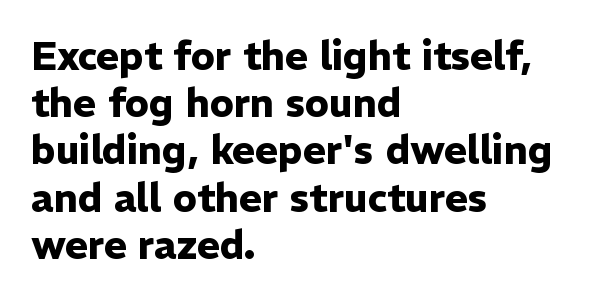
Q: Is the text bold? A: Yes.
Q: Is the text italic (slanted)? A: No, it is upright.
Q: Is the typeface a serif or a sans-serif typeface? A: Sans-serif.
Q: Is the text underlined? A: No.
Q: How is the paragraph aligned? A: Left-aligned.
Q: Is the spacing between letters normal or unusually wide? A: Normal.
Q: Width (condensed, normal, or wide)? A: Normal.
Q: Stroke contrast? A: Low.
Q: x-height? A: Medium.
Q: Monospaced? A: No.
